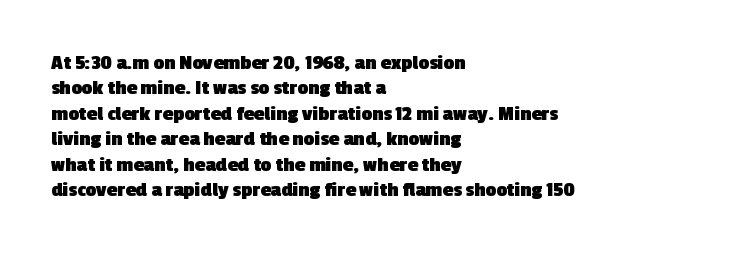
{"bold": "yes", "underline": "no", "align": "left", "line_spacing_ratio": 1.21, "letter_spacing": "normal", "letter_spacing_em": 0.0, "glyph_px": 21}
